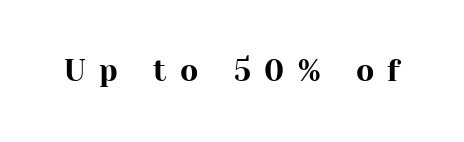
{"serif": "yes", "italic": "no", "width": "normal", "stroke_contrast": "high", "x_height": "medium", "monospaced": "no", "underline": "no", "letter_spacing": "wide", "letter_spacing_em": 0.45, "glyph_px": 30}
